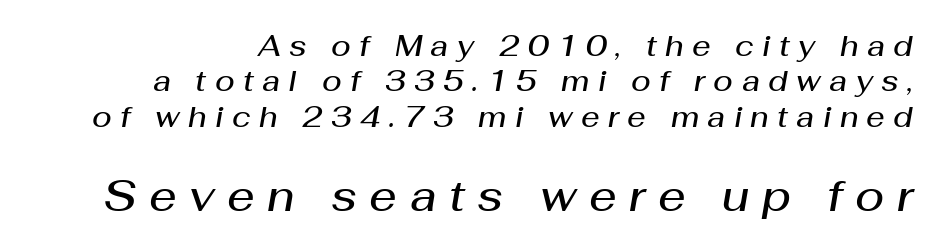
Rendered with sloped, italic letterforms. Looks like regular typesetting: each glyph gets only the width it needs. Strokes here are thickened, but only to semibold level. The rendering inserts visible extra space after every character. Lines of text with bare space underneath. Reading top to bottom, the characters get bigger at the block break.
